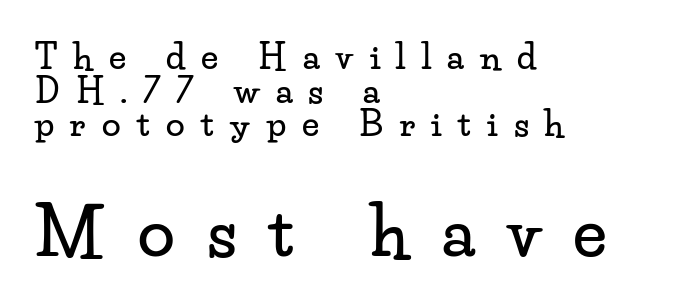
Q: Is the text italic (slanted)? A: No, it is upright.
Q: Is the typeface a serif or a sans-serif typeface? A: Serif.
Q: Is the text underlined? A: No.
Q: How is the paragraph aligned? A: Left-aligned.
Q: Is the spacing between letters normal or unusually wide? A: Unusually wide.
Q: Is the spacing between lines tight, normal or loose? A: Tight.
Q: Which block of text is set in a larger size, the first (top) or the second (bottom)? A: The second (bottom) one.
Q: Width (condensed, normal, or wide)? A: Wide.
Q: Stroke contrast? A: Low.
Q: x-height? A: Small.
Q: Monospaced? A: No.
